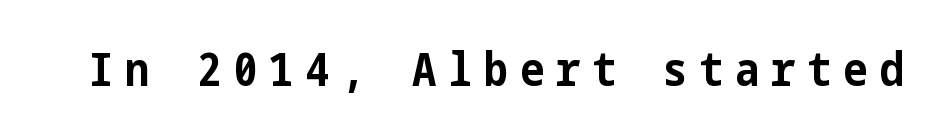
{"serif": "no", "italic": "no", "bold": "yes", "weight": "bold", "width": "condensed", "stroke_contrast": "low", "x_height": "medium", "underline": "no", "letter_spacing": "wide", "letter_spacing_em": 0.25, "glyph_px": 46}
